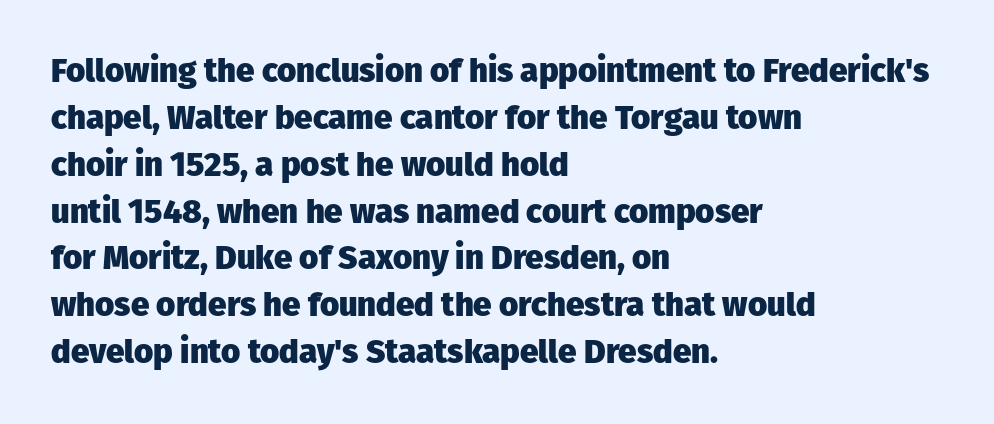
Q: Is the text bold? A: Yes.
Q: Is the text italic (slanted)? A: No, it is upright.
Q: Is the typeface a serif or a sans-serif typeface? A: Sans-serif.
Q: Is the text underlined? A: No.
Q: How is the paragraph aligned? A: Left-aligned.
Q: Is the spacing between letters normal or unusually wide? A: Normal.
Q: Is the spacing between lines tight, normal or loose? A: Normal.
Q: Width (condensed, normal, or wide)? A: Normal.
Q: Stroke contrast? A: Low.
Q: x-height? A: Medium.
Q: Monospaced? A: No.
